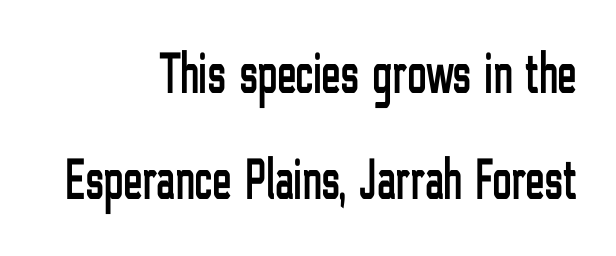
The face used here is proportionally spaced, like ordinary book or web type. The setting favours the right margin, as signatures and pull-quotes sometimes do. The space directly below the letters is spotless. Compared with typical body copy, the letter spacing here is the same.
